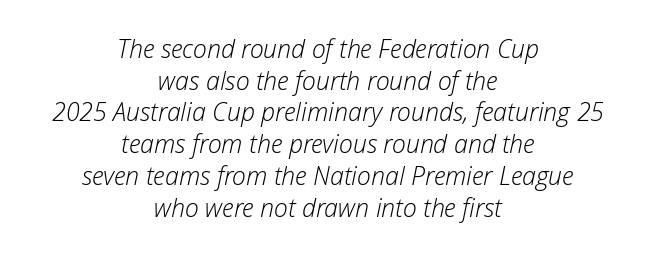
{"italic": "yes", "lean": "right", "slant_degrees": 12, "bold": "no", "underline": "no", "align": "center", "line_spacing": "normal", "line_spacing_ratio": 1.27, "letter_spacing": "normal", "letter_spacing_em": 0.0, "glyph_px": 25}
